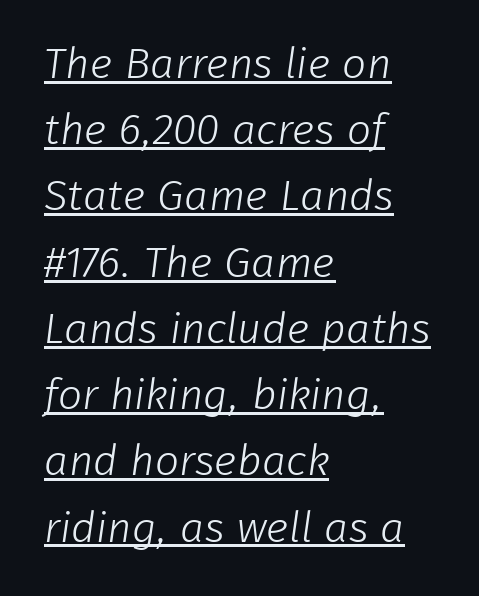
{"serif": "no", "bold": "no", "weight": "light", "width": "normal", "stroke_contrast": "low", "x_height": "medium", "monospaced": "no", "underline": "yes", "align": "left", "line_spacing": "normal", "line_spacing_ratio": 1.54, "letter_spacing": "normal", "letter_spacing_em": 0.0, "glyph_px": 43}
